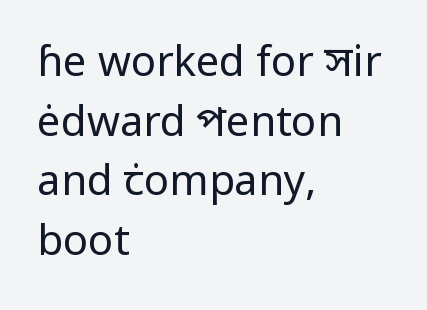
The image shows 42 px regular-weight sans-serif type, upright; set left-aligned, normal line spacing (1.42x), normal letter spacing, not underlined; low stroke contrast and a medium x-height.
